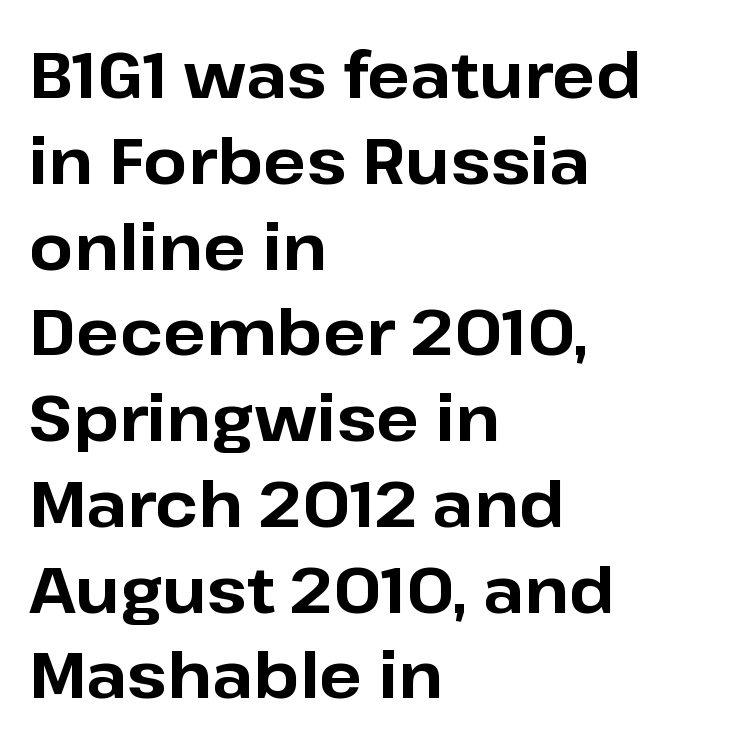
Q: Is the text bold? A: Yes.
Q: Is the text italic (slanted)? A: No, it is upright.
Q: Is the typeface a serif or a sans-serif typeface? A: Sans-serif.
Q: Is the text underlined? A: No.
Q: How is the paragraph aligned? A: Left-aligned.
Q: Is the spacing between letters normal or unusually wide? A: Normal.
Q: Is the spacing between lines tight, normal or loose? A: Normal.
Q: Width (condensed, normal, or wide)? A: Normal.
Q: Stroke contrast? A: Low.
Q: x-height? A: Medium.
Q: Monospaced? A: No.
